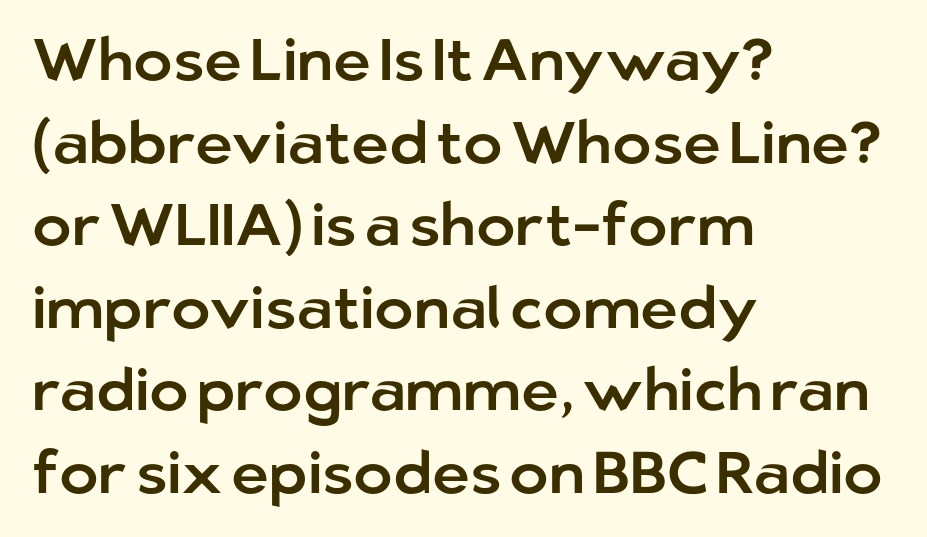
Q: Is the text italic (slanted)? A: No, it is upright.
Q: Is the typeface a serif or a sans-serif typeface? A: Sans-serif.
Q: Is the text underlined? A: No.
Q: How is the paragraph aligned? A: Left-aligned.
Q: Is the spacing between letters normal or unusually wide? A: Normal.
Q: Is the spacing between lines tight, normal or loose? A: Normal.
Q: Width (condensed, normal, or wide)? A: Normal.
Q: Stroke contrast? A: Low.
Q: x-height? A: Medium.
Q: Monospaced? A: No.
